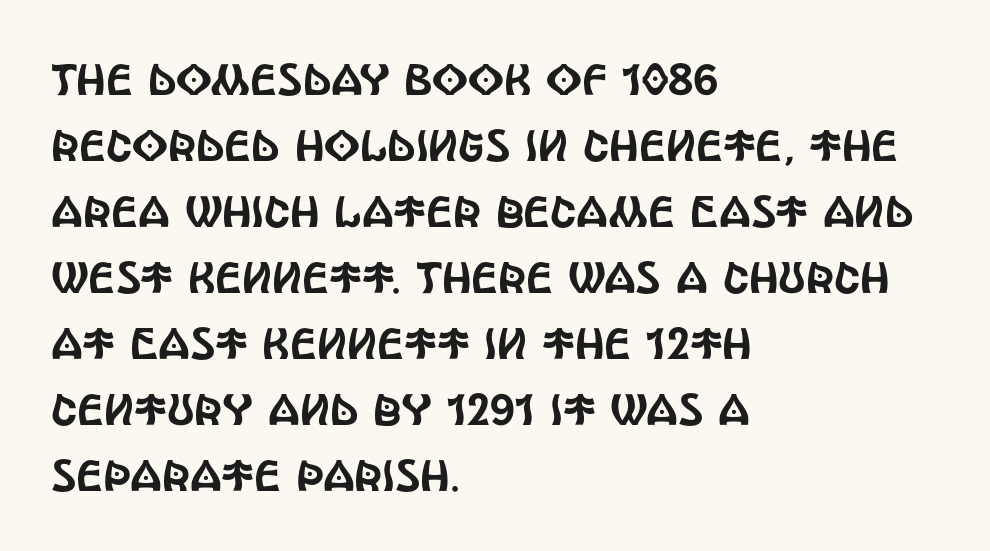
Q: Is the text italic (slanted)? A: No, it is upright.
Q: Is the typeface a serif or a sans-serif typeface? A: Sans-serif.
Q: Is the text underlined? A: No.
Q: How is the paragraph aligned? A: Left-aligned.
Q: Is the spacing between letters normal or unusually wide? A: Normal.
Q: Is the spacing between lines tight, normal or loose? A: Normal.
Q: Width (condensed, normal, or wide)? A: Condensed.
Q: x-height? A: Large.
Q: Monospaced? A: No.
